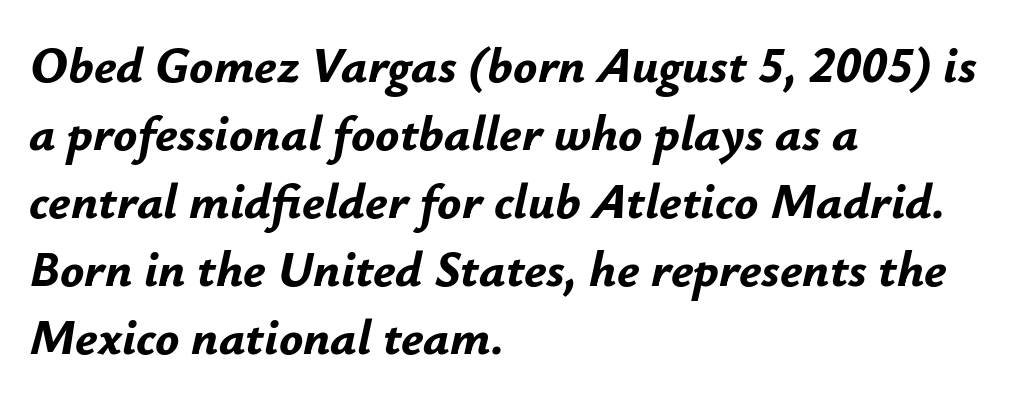
{"italic": "yes", "lean": "right", "slant_degrees": 12, "bold": "yes", "weight": "bold", "width": "normal", "stroke_contrast": "low", "x_height": "small", "monospaced": "no", "underline": "no", "align": "left", "line_spacing": "normal", "line_spacing_ratio": 1.36, "letter_spacing": "normal", "letter_spacing_em": 0.0, "glyph_px": 50}
